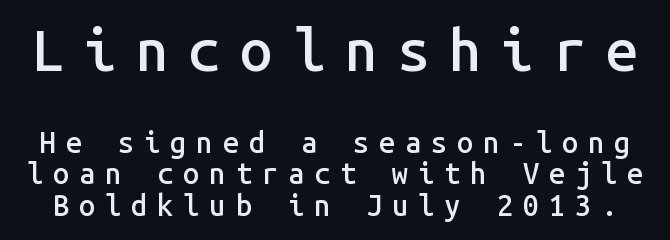
Note the uniform advance width — an 'i' takes as much space as an 'm'. Posture: upright roman. If you measured baseline to baseline, you'd find a short distance. Only glyphs here, with clear space below each row.
